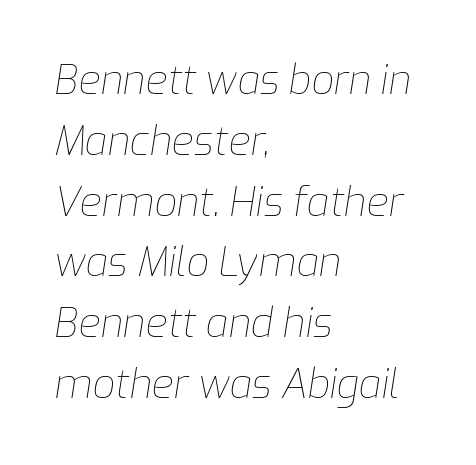
{"italic": "yes", "lean": "right", "slant_degrees": 9, "bold": "no", "weight": "thin", "width": "normal", "stroke_contrast": "low", "x_height": "medium", "monospaced": "no", "underline": "no", "align": "left", "line_spacing": "normal", "line_spacing_ratio": 1.52, "letter_spacing": "normal", "letter_spacing_em": 0.0, "glyph_px": 40}
